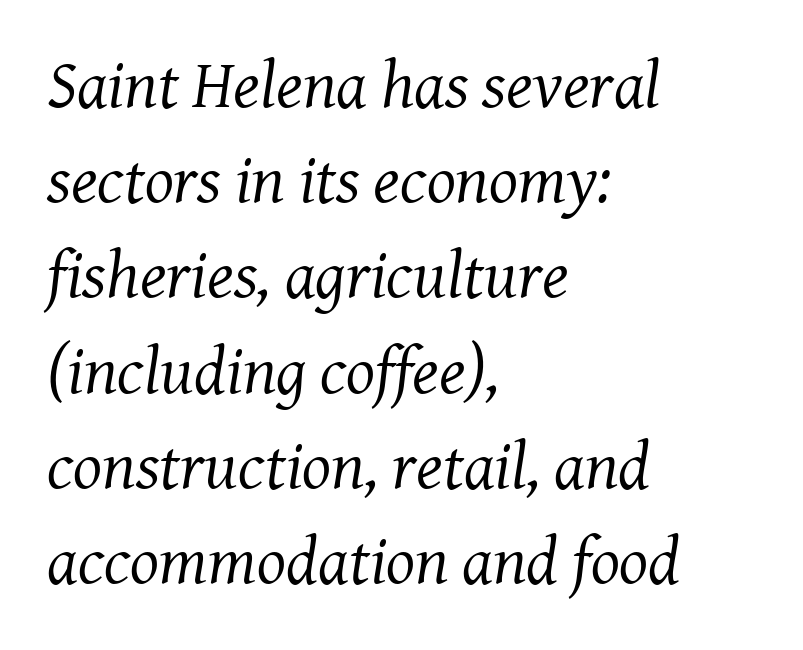
Q: Is the text bold? A: No.
Q: Is the text italic (slanted)? A: Yes, it leans right by about 8 degrees.
Q: Is the typeface a serif or a sans-serif typeface? A: Serif.
Q: Is the text underlined? A: No.
Q: How is the paragraph aligned? A: Left-aligned.
Q: Is the spacing between letters normal or unusually wide? A: Normal.
Q: Is the spacing between lines tight, normal or loose? A: Normal.
Q: Width (condensed, normal, or wide)? A: Normal.
Q: Stroke contrast? A: Medium.
Q: x-height? A: Medium.
Q: Monospaced? A: No.
